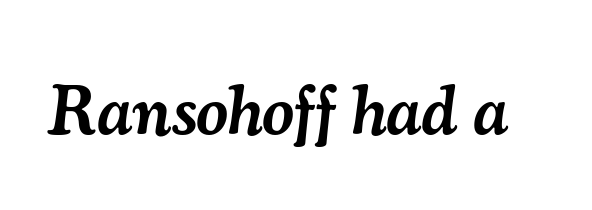
The image shows 70 px semibold serif type, italic (leaning right); set normal letter spacing, not underlined; medium stroke contrast and a small x-height.
